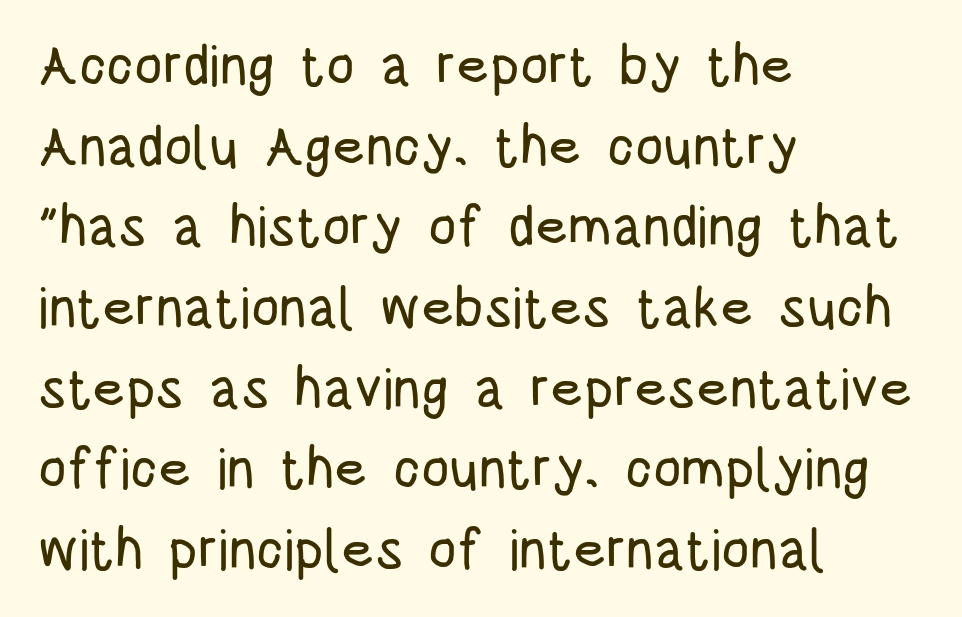
{"serif": "no", "italic": "no", "width": "condensed", "stroke_contrast": "low", "x_height": "large", "monospaced": "no", "underline": "no", "align": "left", "line_spacing": "normal", "line_spacing_ratio": 1.44, "letter_spacing": "normal", "letter_spacing_em": 0.0, "glyph_px": 56}
